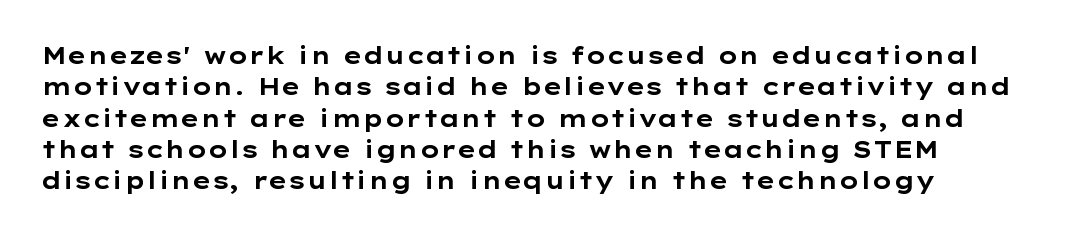
The image shows 23 px bold type, upright; set left-aligned, normal line spacing (1.36x), normal letter spacing, not underlined.
